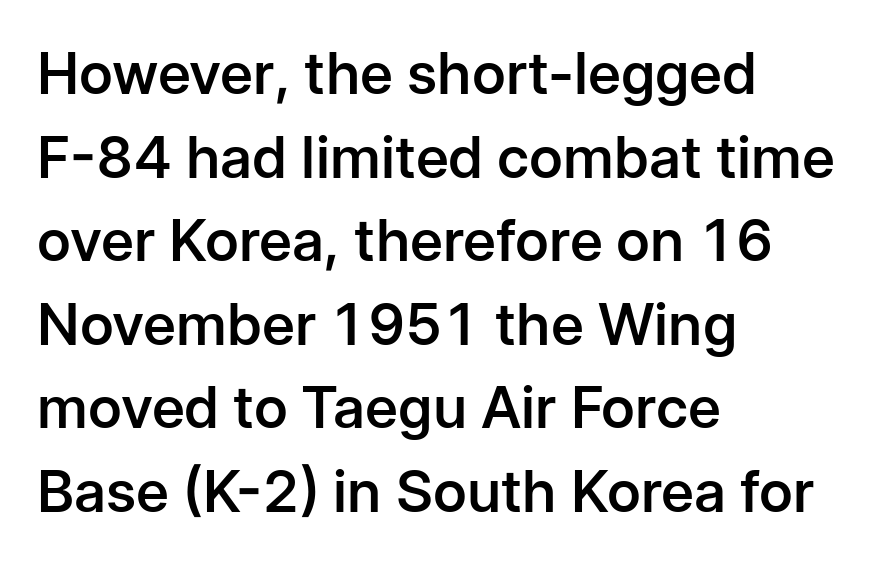
The image shows 58 px semibold sans-serif type, upright; set left-aligned, normal line spacing (1.44x), normal letter spacing, not underlined; low stroke contrast and a medium x-height.
